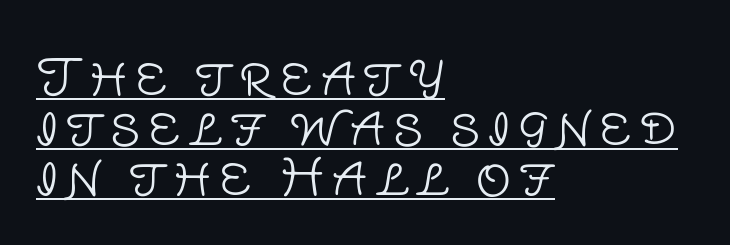
{"serif": "no", "bold": "no", "weight": "light", "width": "normal", "stroke_contrast": "low", "x_height": "large", "monospaced": "no", "underline": "yes", "align": "left", "line_spacing": "tight", "line_spacing_ratio": 1.0, "glyph_px": 50}
